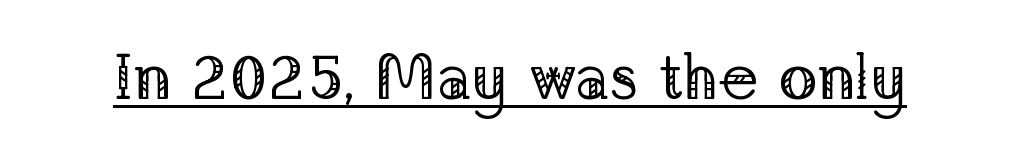
This sample has the flowing, uneven cadence of proportional lettering. Italic? Not at all — the glyphs are vertical. Standard letterfit; no display-style spreading of the glyphs. The font family rendered here belongs to the serif group. These characters rest on top of a visible drawn line.
